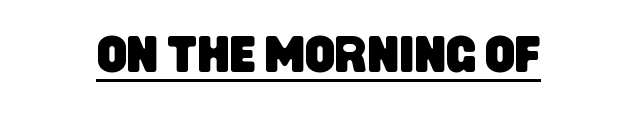
{"serif": "no", "width": "condensed", "stroke_contrast": "low", "x_height": "large", "monospaced": "no", "underline": "yes", "letter_spacing": "normal", "letter_spacing_em": 0.0, "glyph_px": 52}
